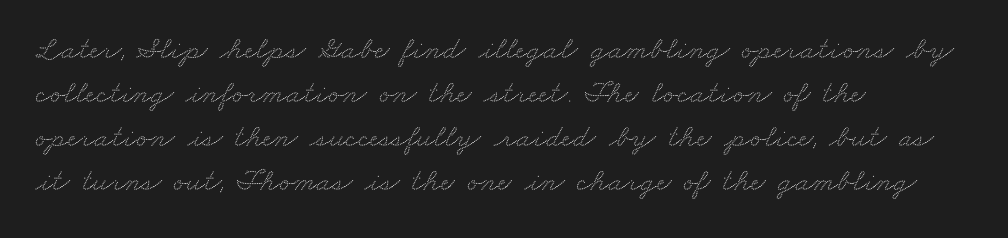
The image shows 32 px wide serif type; set left-aligned, normal line spacing (1.38x), normal letter spacing, not underlined; medium stroke contrast and a small x-height.
